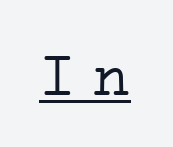
The image shows 61 px light, wide serif type, upright; set unusually wide letter spacing (+0.29 em), underlined; low stroke contrast and a medium x-height.
